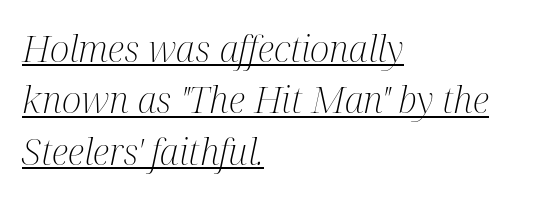
The image shows 37 px light, condensed serif type, italic (leaning right); set left-aligned, normal line spacing (1.39x), normal letter spacing, underlined; medium stroke contrast and a medium x-height.
